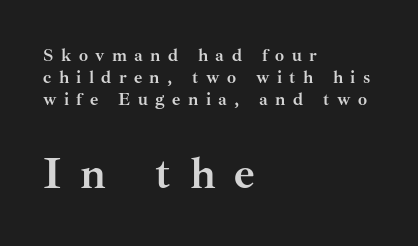
The image shows 45 px semibold serif type, upright; set left-aligned, line spacing 1.23x, unusually wide letter spacing (+0.41 em), not underlined; the second (bottom) block is 2.5x larger; medium stroke contrast and a small x-height.
